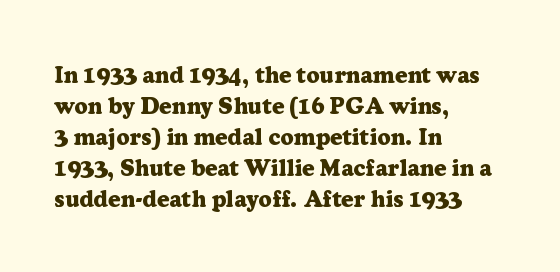
Q: Is the text bold? A: Yes.
Q: Is the text italic (slanted)? A: No, it is upright.
Q: Is the text underlined? A: No.
Q: How is the paragraph aligned? A: Left-aligned.
Q: Is the spacing between letters normal or unusually wide? A: Normal.
Q: Is the spacing between lines tight, normal or loose? A: Normal.
